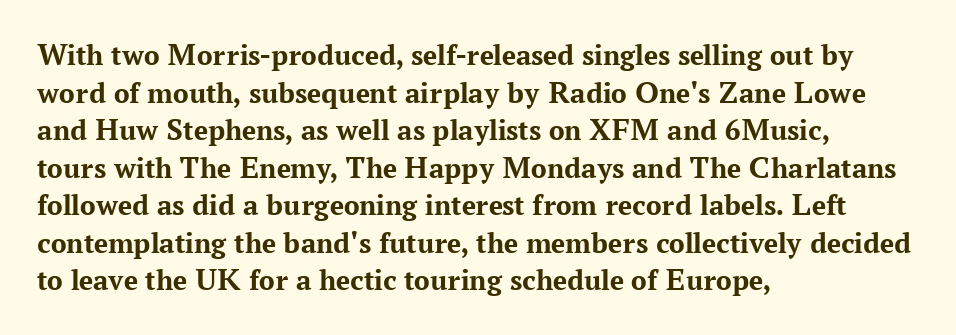
The image shows 31 px bold serif type, upright; set left-aligned, line spacing 1.21x, normal letter spacing, not underlined; medium stroke contrast and a medium x-height.
